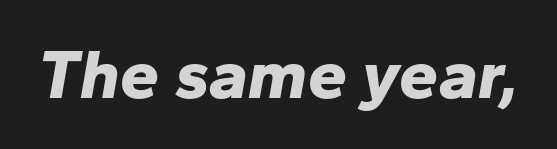
Is this a fixed-width face? No — the glyphs have proportional, varying widths. The sample has been set heavy, in full bold. Glyph-to-glyph distance matches everyday printed text. The words here are not underlined. Is the type slanted? Yes — the strokes lean at a clear angle.
